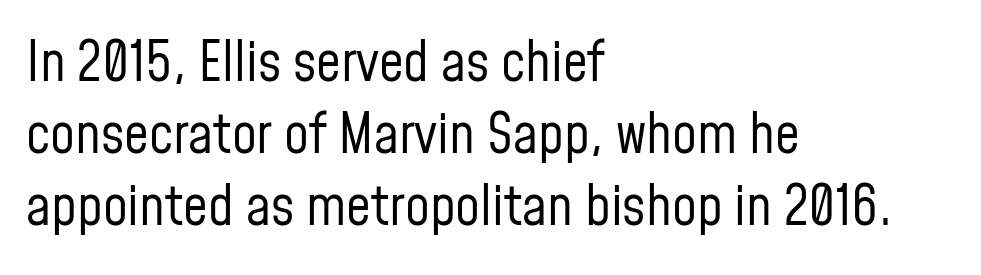
The type is set solid horizontally, with unmodified tracking. Typographically, this falls in the sans-serif category. The letters stand straight up with perfectly vertical stems. Quick note: interline space is typical. Has an underline been added? It has not.
